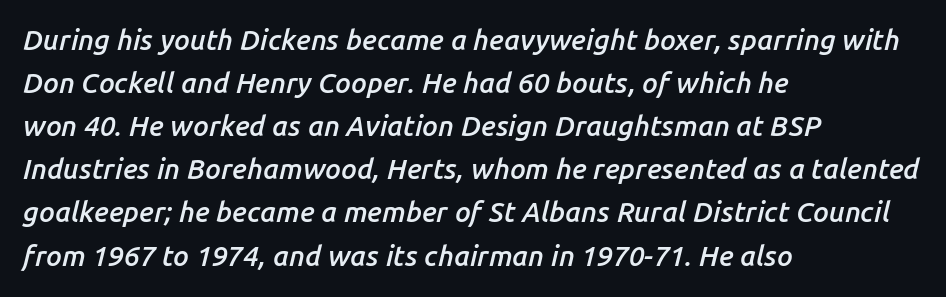
{"italic": "yes", "lean": "right", "slant_degrees": 14, "bold": "semi", "weight": "semibold", "width": "normal", "stroke_contrast": "low", "x_height": "medium", "monospaced": "no", "underline": "no", "align": "left", "line_spacing": "normal", "line_spacing_ratio": 1.54, "letter_spacing": "normal", "letter_spacing_em": 0.0, "glyph_px": 28}
